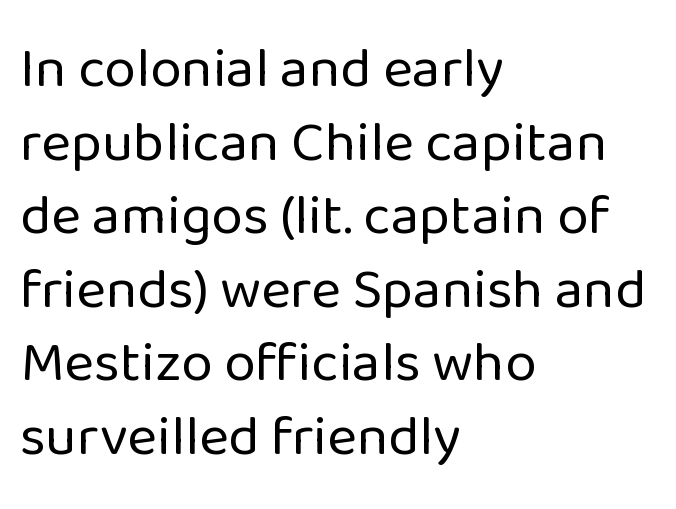
The image shows 57 px regular-weight sans-serif type, upright; set left-aligned, normal line spacing (1.29x), normal letter spacing, not underlined; low stroke contrast and a medium x-height.
